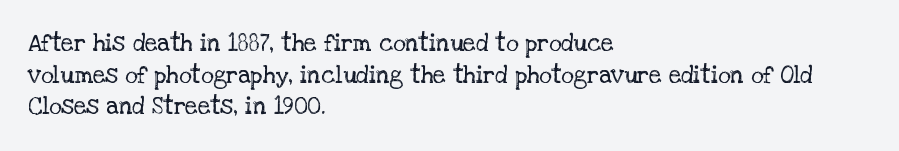
{"italic": "no", "bold": "no", "underline": "no", "align": "left", "line_spacing": "normal", "line_spacing_ratio": 1.32, "letter_spacing": "normal", "letter_spacing_em": 0.0, "glyph_px": 24}
